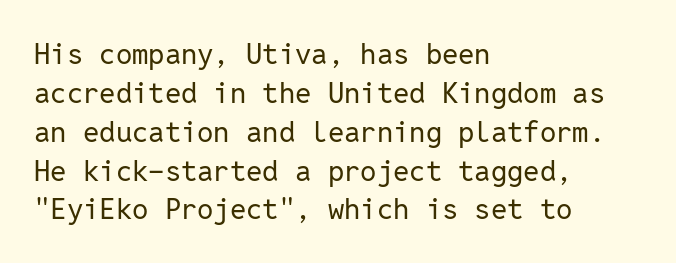
The image shows 29 px regular-weight sans-serif type, upright, monospaced; set left-aligned, normal line spacing (1.34x), normal letter spacing, not underlined; low stroke contrast and a medium x-height.
